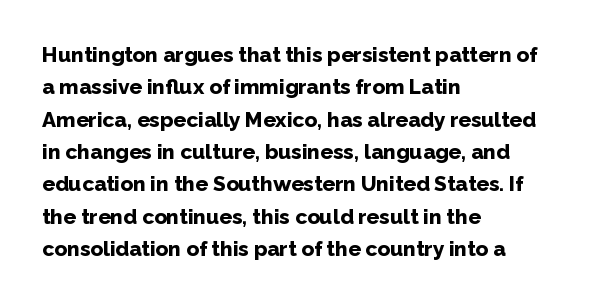
Unlike italic type, these characters show no tilt at all. Line starts are locked; line ends wander. Characters follow at the spacing the type designer built in. On the weight axis this lands at bold, roughly 700. The passage shown is not underscored anywhere.
